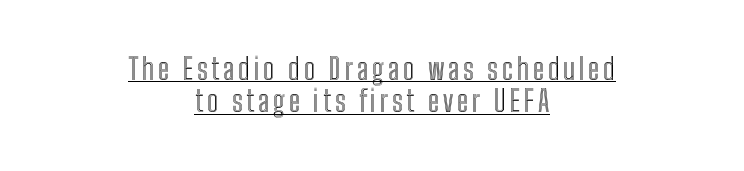
The image shows 29 px condensed type, upright; set centered, tight line spacing (1.12x), underlined; a medium x-height.
